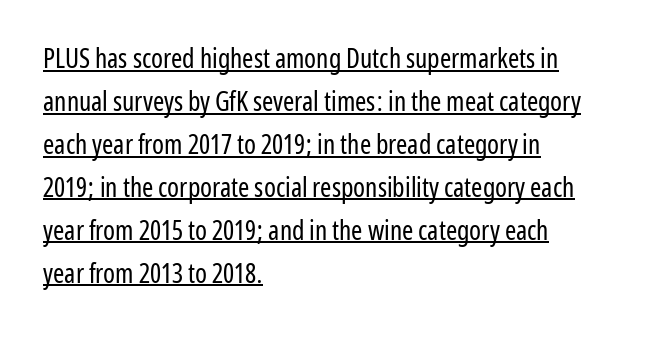
The face used here is rendered with its standard letterfit. Which margin do the lines hug? The left one — the right edge is uneven. The words here are underlined. The leading is moderate, giving the passage an even texture. It's the straight-up-and-down kind of type. The weight tops out at a normal text grade.
